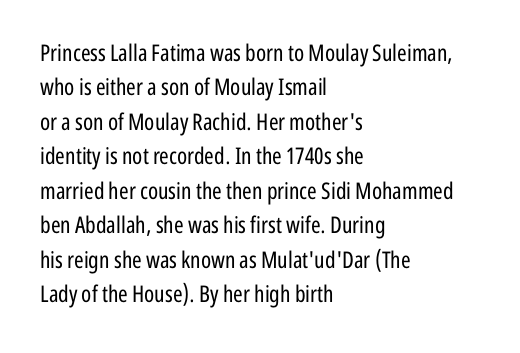
Q: Is the text bold? A: No.
Q: Is the text italic (slanted)? A: No, it is upright.
Q: Is the text underlined? A: No.
Q: How is the paragraph aligned? A: Left-aligned.
Q: Is the spacing between letters normal or unusually wide? A: Normal.
Q: Is the spacing between lines tight, normal or loose? A: Normal.
